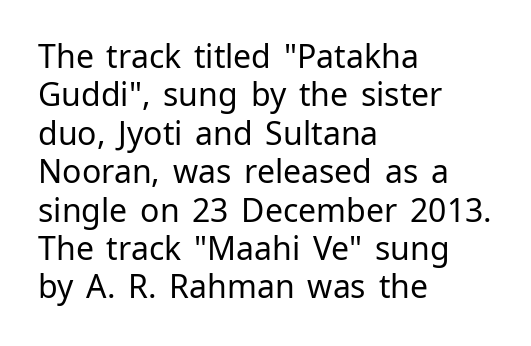
Q: Is the text bold? A: No.
Q: Is the text italic (slanted)? A: No, it is upright.
Q: Is the typeface a serif or a sans-serif typeface? A: Sans-serif.
Q: Is the text underlined? A: No.
Q: How is the paragraph aligned? A: Left-aligned.
Q: Is the spacing between letters normal or unusually wide? A: Normal.
Q: Width (condensed, normal, or wide)? A: Normal.
Q: Stroke contrast? A: Low.
Q: x-height? A: Medium.
Q: Monospaced? A: No.
